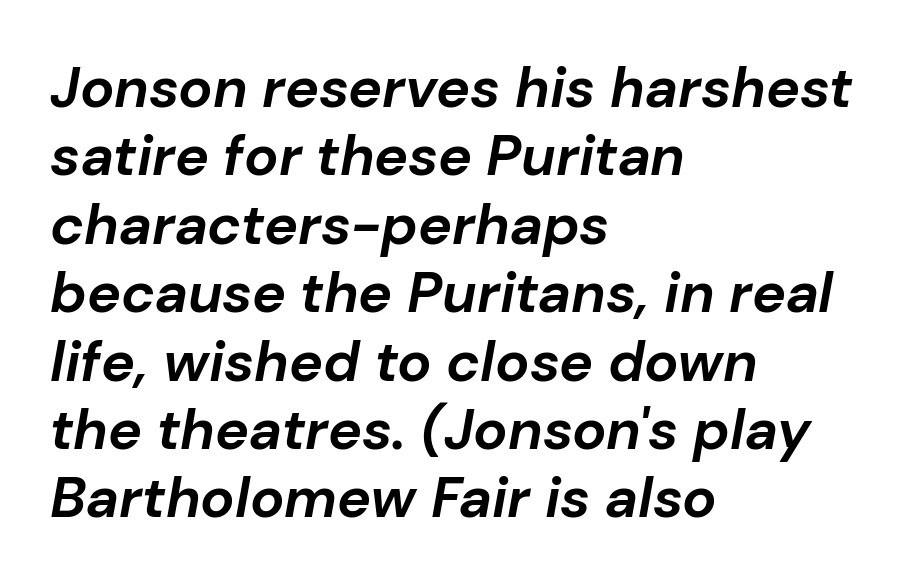
{"italic": "yes", "lean": "right", "slant_degrees": 10, "bold": "yes", "weight": "bold", "width": "normal", "stroke_contrast": "low", "x_height": "medium", "monospaced": "no", "underline": "no", "align": "left", "line_spacing_ratio": 1.2, "letter_spacing": "normal", "letter_spacing_em": 0.0, "glyph_px": 57}
